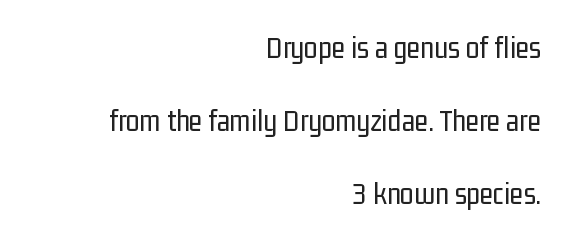
{"serif": "no", "italic": "no", "bold": "no", "weight": "regular", "width": "condensed", "stroke_contrast": "low", "x_height": "medium", "monospaced": "no", "underline": "no", "align": "right", "line_spacing": "loose", "line_spacing_ratio": 2.36, "letter_spacing": "normal", "letter_spacing_em": 0.0, "glyph_px": 31}
